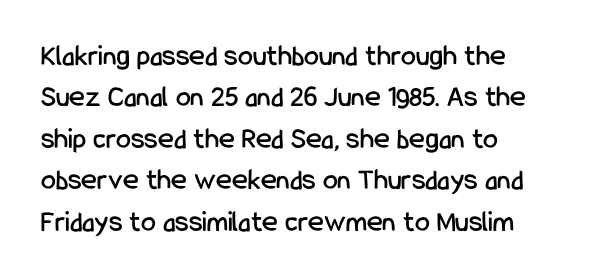
The image shows 30 px condensed sans-serif type, upright; set left-aligned, normal line spacing (1.38x), normal letter spacing, not underlined; low stroke contrast and a medium x-height.
